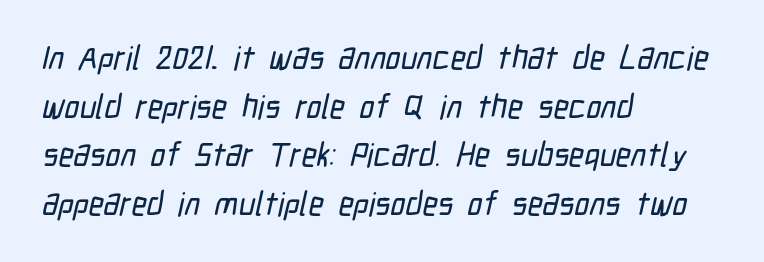
{"serif": "no", "width": "condensed", "stroke_contrast": "low", "x_height": "medium", "monospaced": "no", "underline": "no", "align": "left", "line_spacing": "normal", "line_spacing_ratio": 1.47, "letter_spacing": "normal", "letter_spacing_em": 0.0, "glyph_px": 33}
